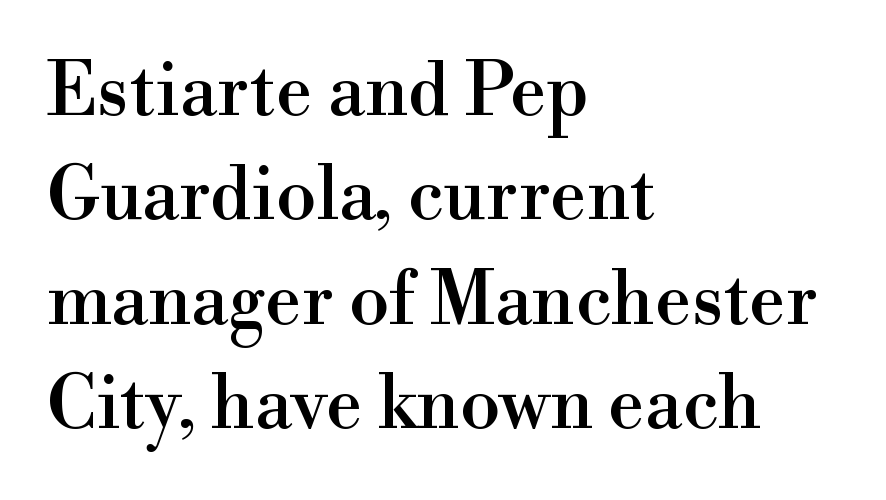
The image shows 73 px serif type, upright; set left-aligned, normal line spacing (1.43x), normal letter spacing, not underlined; a small x-height.
